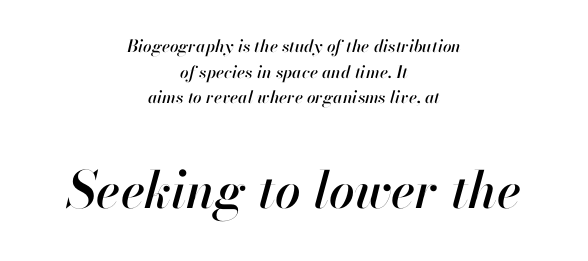
The image shows 51 px text type, italic (leaning right); set centered, normal line spacing (1.51x), normal letter spacing, not underlined; the second (bottom) block is 3.0x larger; high stroke contrast and a small x-height.
